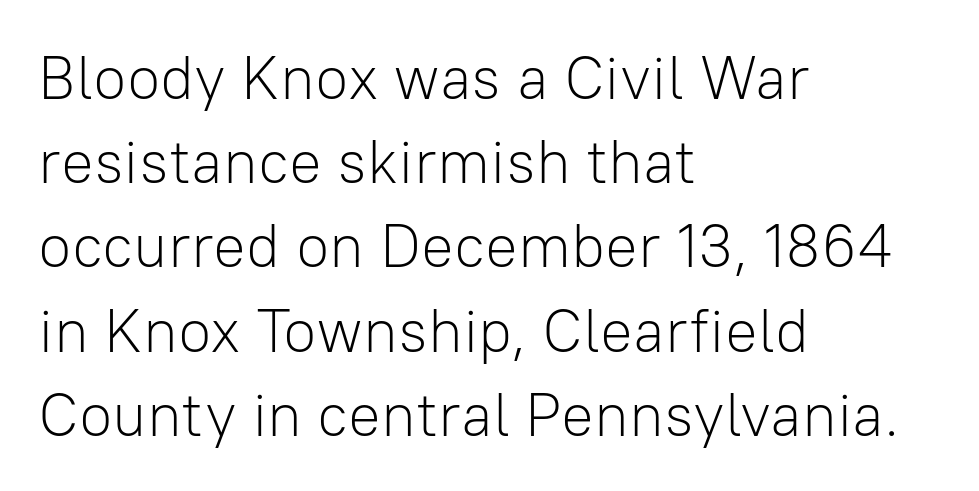
{"serif": "no", "italic": "no", "bold": "no", "weight": "light", "width": "normal", "stroke_contrast": "low", "x_height": "medium", "monospaced": "no", "underline": "no", "align": "left", "line_spacing": "normal", "line_spacing_ratio": 1.38, "letter_spacing": "normal", "letter_spacing_em": 0.0, "glyph_px": 61}
